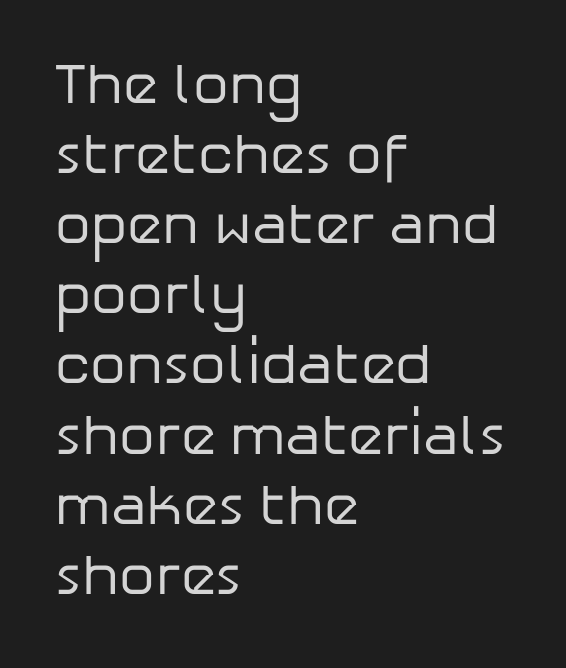
{"serif": "no", "italic": "no", "bold": "no", "weight": "regular", "width": "normal", "stroke_contrast": "low", "x_height": "medium", "monospaced": "no", "underline": "no", "align": "left", "line_spacing_ratio": 1.23, "letter_spacing": "normal", "letter_spacing_em": 0.0, "glyph_px": 57}
